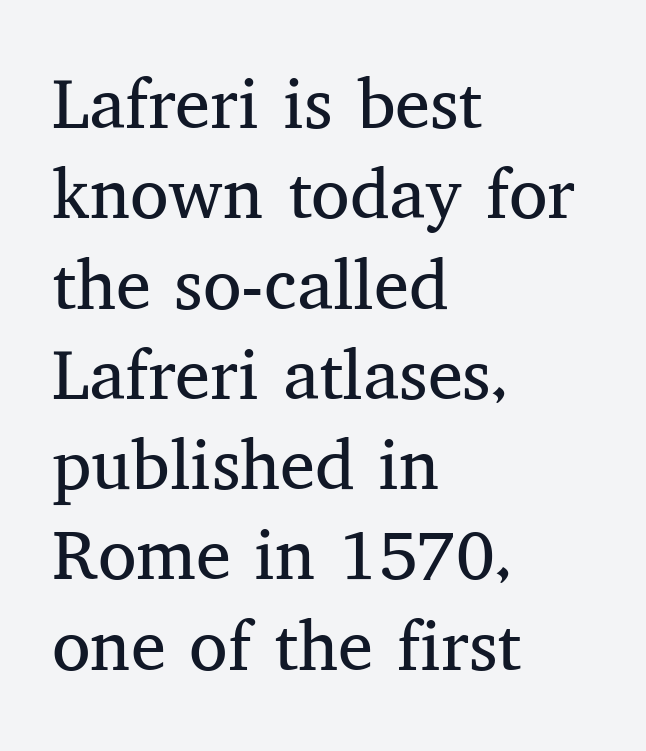
Q: Is the text bold? A: No.
Q: Is the text italic (slanted)? A: No, it is upright.
Q: Is the typeface a serif or a sans-serif typeface? A: Serif.
Q: Is the text underlined? A: No.
Q: How is the paragraph aligned? A: Left-aligned.
Q: Is the spacing between letters normal or unusually wide? A: Normal.
Q: Is the spacing between lines tight, normal or loose? A: Normal.
Q: Width (condensed, normal, or wide)? A: Normal.
Q: Stroke contrast? A: Medium.
Q: x-height? A: Medium.
Q: Monospaced? A: No.
